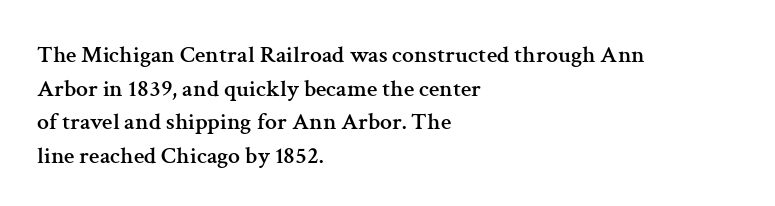
Q: Is the text italic (slanted)? A: No, it is upright.
Q: Is the text underlined? A: No.
Q: How is the paragraph aligned? A: Left-aligned.
Q: Is the spacing between letters normal or unusually wide? A: Normal.
Q: Is the spacing between lines tight, normal or loose? A: Normal.
